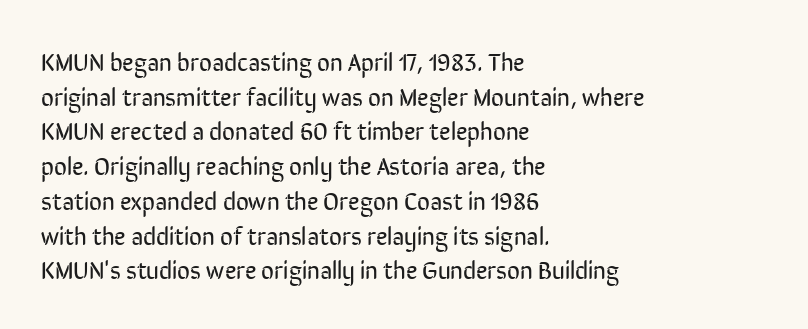
The image shows 25 px text type, upright; set left-aligned, normal line spacing (1.39x), normal letter spacing, not underlined.
